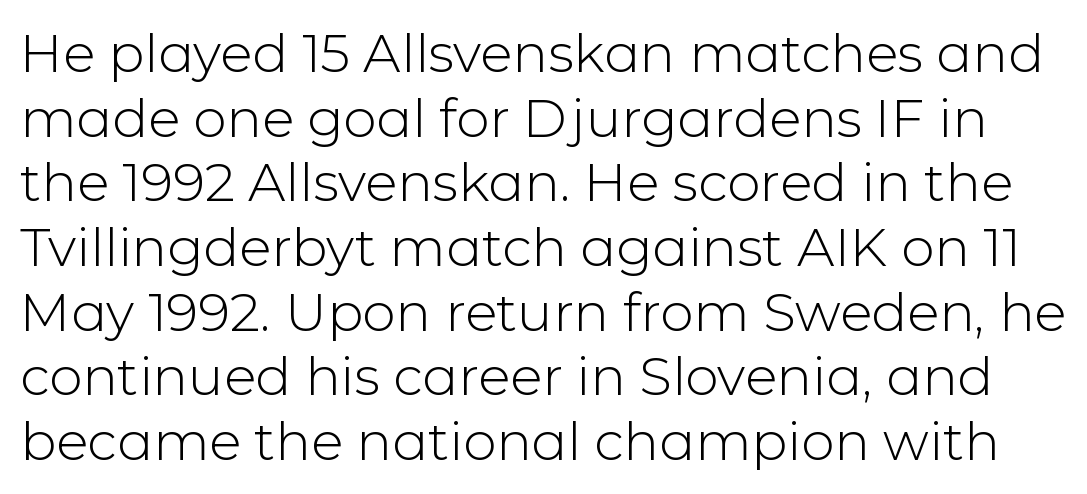
{"serif": "no", "italic": "no", "bold": "no", "weight": "light", "width": "normal", "stroke_contrast": "low", "x_height": "medium", "monospaced": "no", "underline": "no", "line_spacing_ratio": 1.22, "letter_spacing": "normal", "letter_spacing_em": 0.0, "glyph_px": 53}
